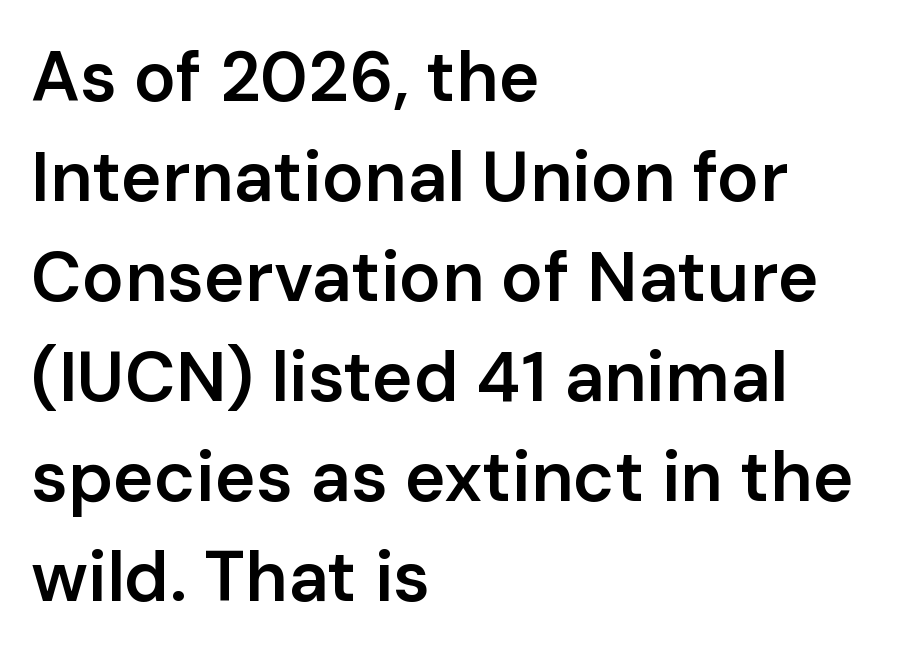
Is there any slant? The stems are plumb. Successive baselines arrive at the customary interval. Horizontally, the lines are justified to the leading edge only. The line texture is even and compact thanks to regular tracking.
